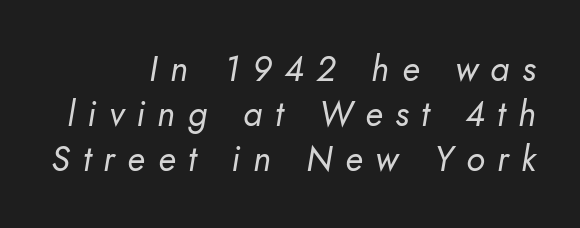
The image shows 35 px regular-weight type, italic (leaning right); set right-aligned, normal line spacing (1.28x), unusually wide letter spacing (+0.36 em), not underlined; low stroke contrast and a small x-height.
